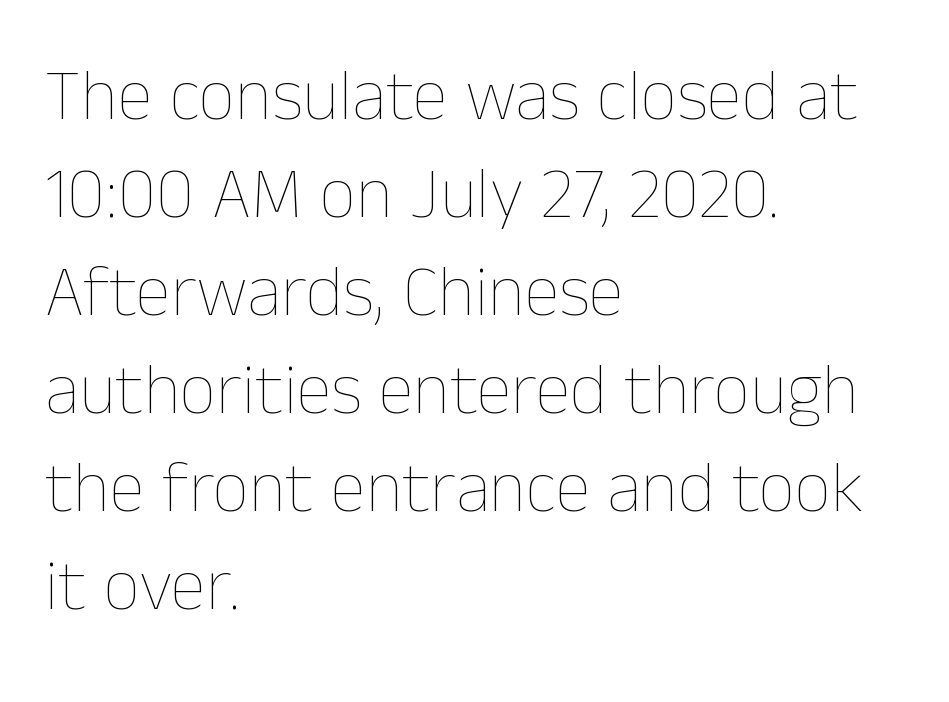
The image shows 72 px thin type, upright; set left-aligned, normal line spacing (1.36x), normal letter spacing, not underlined; low stroke contrast and a medium x-height.
